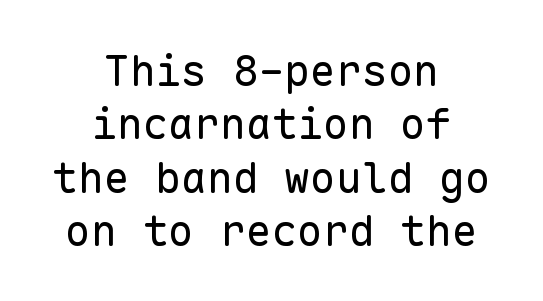
Here the designer chose a console-style face with uniform glyph widths. Counters stay open thanks to moderate or lighter strokes. Each letter's strokes conclude bluntly, with no projecting serifs. Look at the tracking — it's just the regular setting, nothing added. Underlining? Definitely not there.
